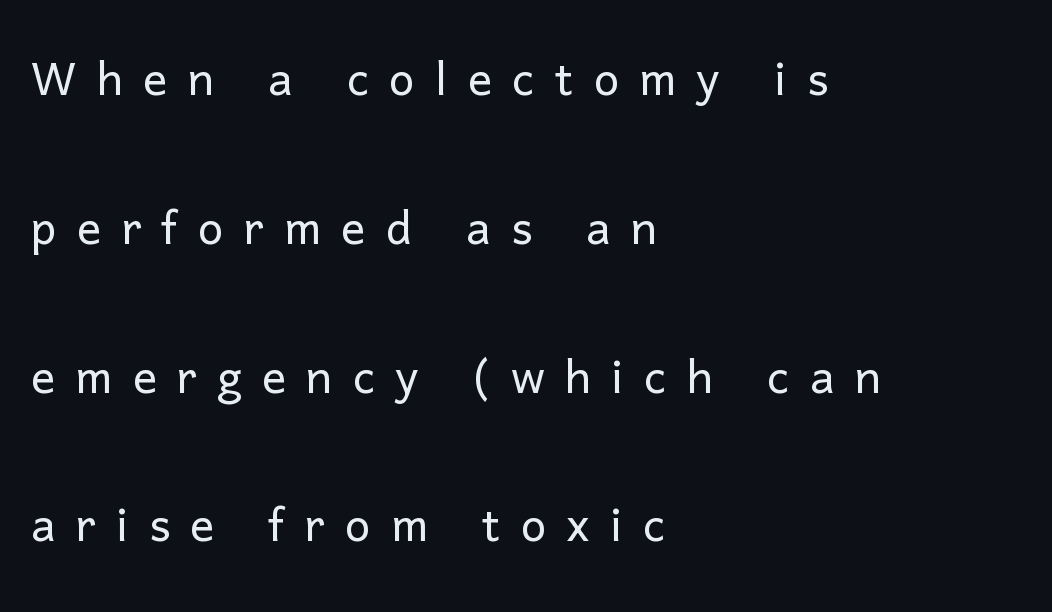
Q: Is the text bold? A: No.
Q: Is the text italic (slanted)? A: No, it is upright.
Q: Is the typeface a serif or a sans-serif typeface? A: Sans-serif.
Q: Is the text underlined? A: No.
Q: How is the paragraph aligned? A: Left-aligned.
Q: Is the spacing between letters normal or unusually wide? A: Unusually wide.
Q: Is the spacing between lines tight, normal or loose? A: Loose.
Q: Width (condensed, normal, or wide)? A: Normal.
Q: Stroke contrast? A: Low.
Q: x-height? A: Medium.
Q: Monospaced? A: No.
